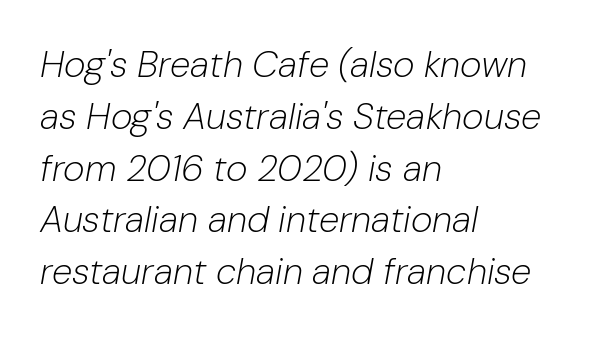
The image shows 37 px light type, italic (leaning right); set left-aligned, normal line spacing (1.4x), normal letter spacing, not underlined; low stroke contrast and a medium x-height.
